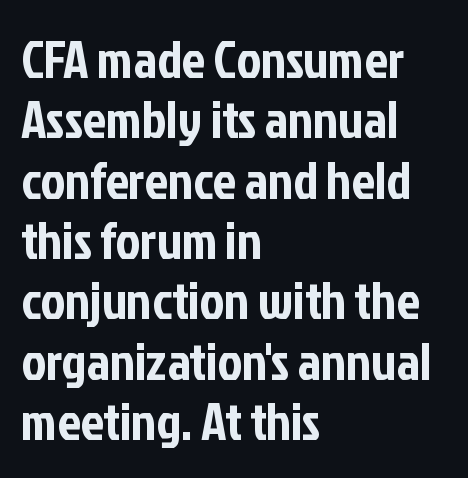
Unlike a traditional serif, this face leaves its strokes unadorned. Vertical strokes here are truly vertical. Unmarked baselines from the first word to the last. You could call the tracking neutral — neither tight nor loose. Character widths vary here, with narrow letters taking less room than wide ones. Leftover space on each line is placed entirely after the last word.
